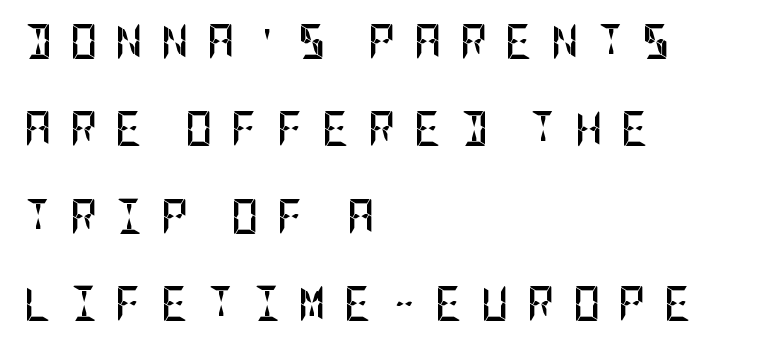
The image shows 35 px semibold, condensed sans-serif type, upright; set left-aligned, loose line spacing (2.5x), unusually wide letter spacing (+0.49 em), not underlined; low stroke contrast and a large x-height.
